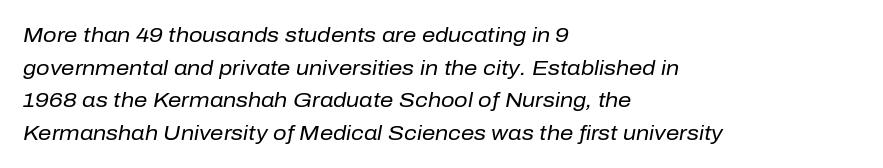
{"italic": "yes", "lean": "right", "slant_degrees": 10, "bold": "no", "underline": "no", "align": "left", "line_spacing": "normal", "line_spacing_ratio": 1.55, "letter_spacing": "normal", "letter_spacing_em": 0.0, "glyph_px": 21}
